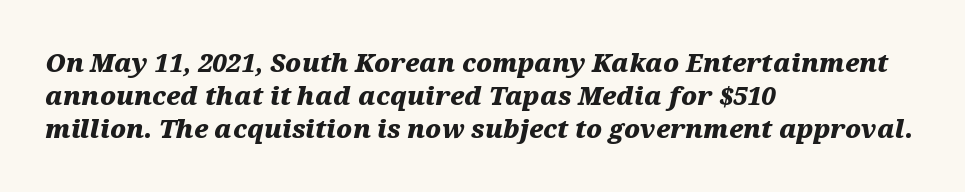
{"italic": "yes", "lean": "right", "slant_degrees": 12, "bold": "yes", "underline": "no", "align": "left", "line_spacing": "normal", "line_spacing_ratio": 1.33, "letter_spacing": "normal", "letter_spacing_em": 0.0, "glyph_px": 25}
